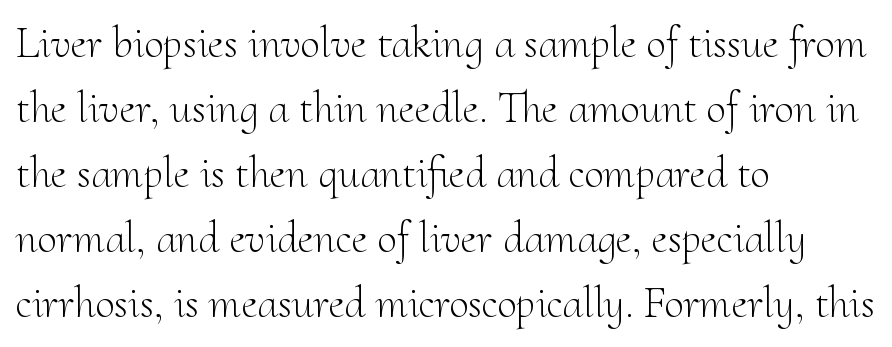
The image shows 44 px light serif type, upright; set left-aligned, normal line spacing (1.48x), normal letter spacing, not underlined; medium stroke contrast and a small x-height.
